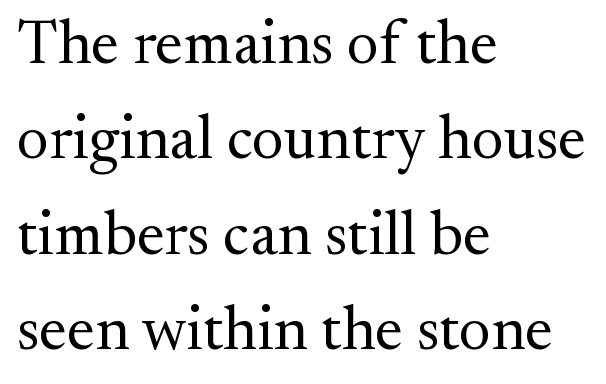
{"serif": "yes", "italic": "no", "bold": "no", "weight": "regular", "width": "normal", "stroke_contrast": "medium", "x_height": "small", "monospaced": "no", "underline": "no", "align": "left", "line_spacing": "normal", "line_spacing_ratio": 1.54, "letter_spacing": "normal", "letter_spacing_em": 0.0, "glyph_px": 62}
